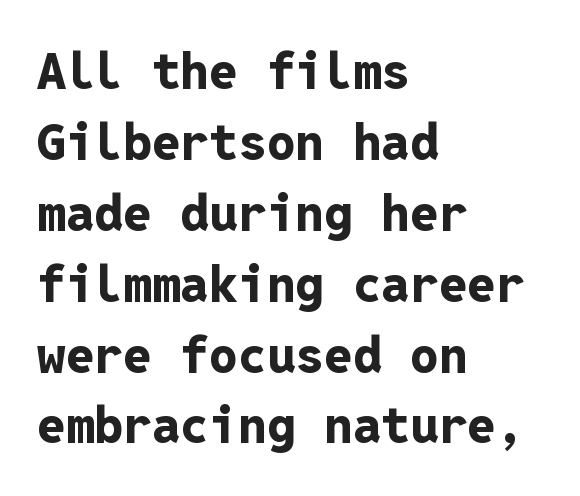
The image shows 51 px bold sans-serif type, upright, monospaced; set left-aligned, normal line spacing (1.39x), normal letter spacing, not underlined; low stroke contrast and a medium x-height.
